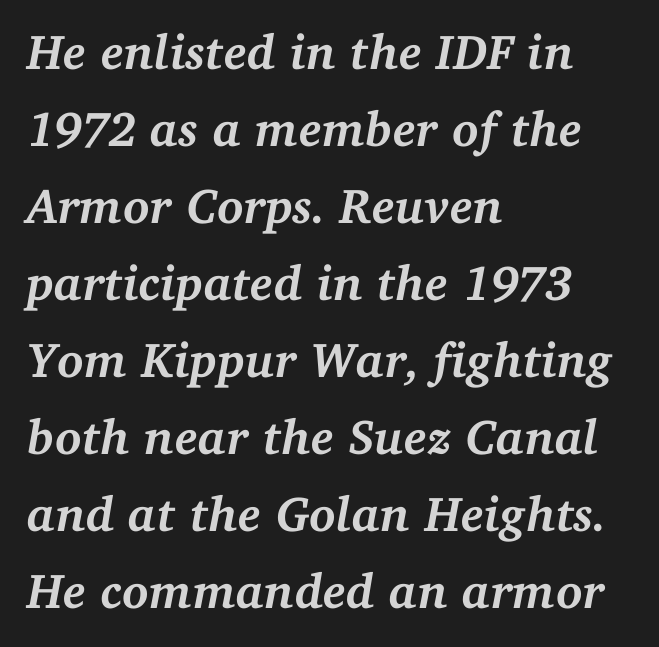
Here the designer chose a conventional face with non-uniform glyph widths. A full-strength bold gives these letters their thick strokes. Vertically, the passage feels balanced, rows spaced as you'd expect. This sample uses a serif face.
